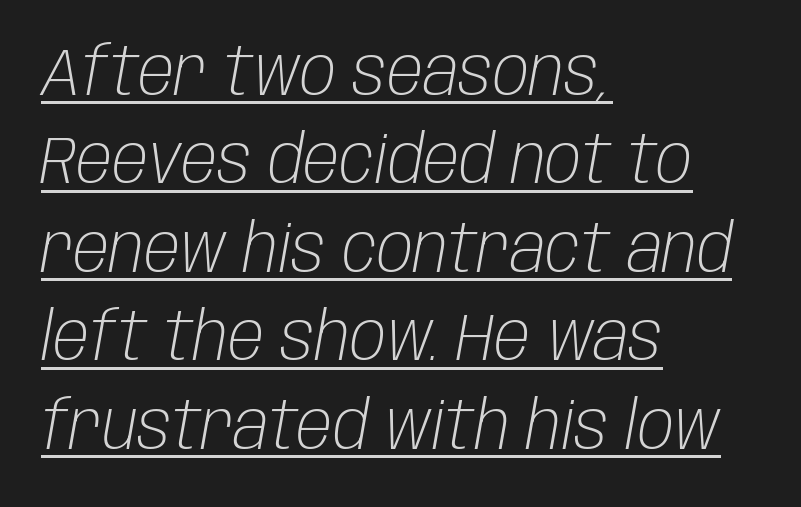
The image shows 67 px light, condensed type, italic (leaning right); set left-aligned, normal line spacing (1.32x), normal letter spacing, underlined; low stroke contrast and a large x-height.
